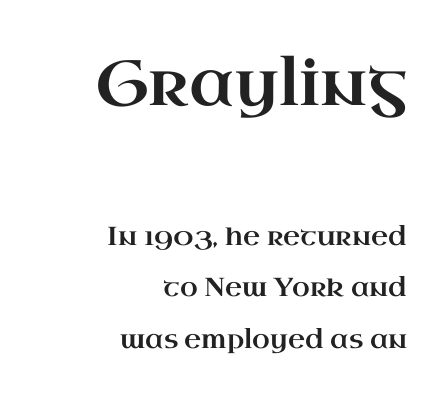
Q: Is the text italic (slanted)? A: No, it is upright.
Q: Is the typeface a serif or a sans-serif typeface? A: Serif.
Q: Is the text underlined? A: No.
Q: How is the paragraph aligned? A: Right-aligned.
Q: Is the spacing between letters normal or unusually wide? A: Normal.
Q: Is the spacing between lines tight, normal or loose? A: Loose.
Q: Which block of text is set in a larger size, the first (top) or the second (bottom)? A: The first (top) one.
Q: Width (condensed, normal, or wide)? A: Wide.
Q: Stroke contrast? A: High.
Q: x-height? A: Small.
Q: Monospaced? A: No.
